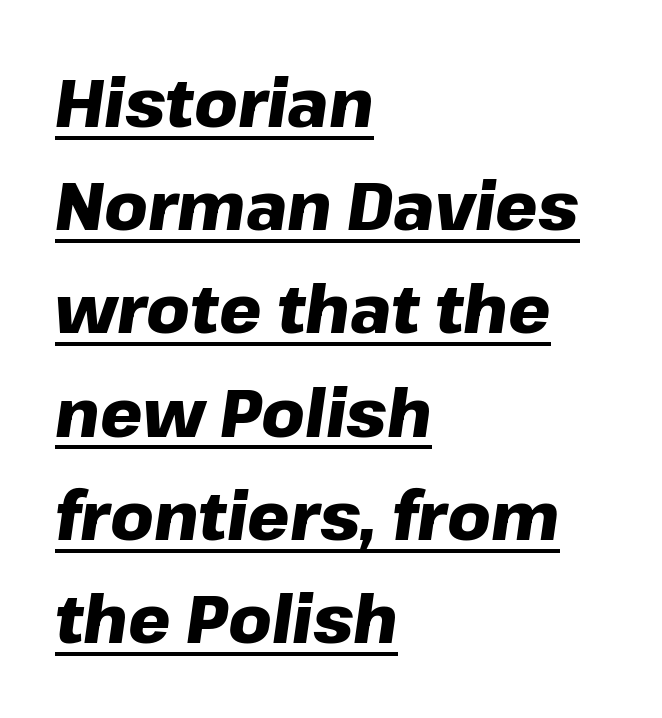
The image shows 67 px heavy type, italic (leaning right); set left-aligned, normal line spacing (1.54x), normal letter spacing, underlined; low stroke contrast and a medium x-height.
